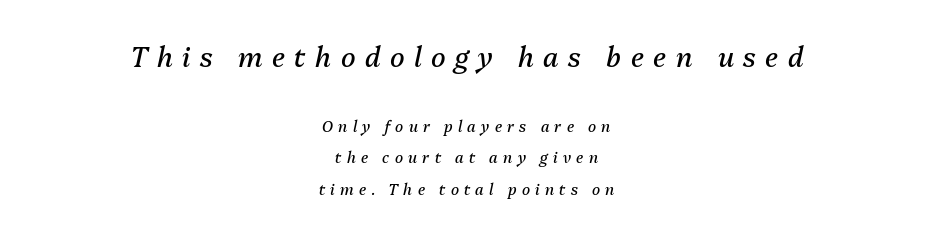
The lettering tilts uniformly, giving the passage an italic look. A bare baseline throughout the passage. Tracking here is generous; glyphs stand well apart from one another. The passage is arranged like a title page — every line centered.
